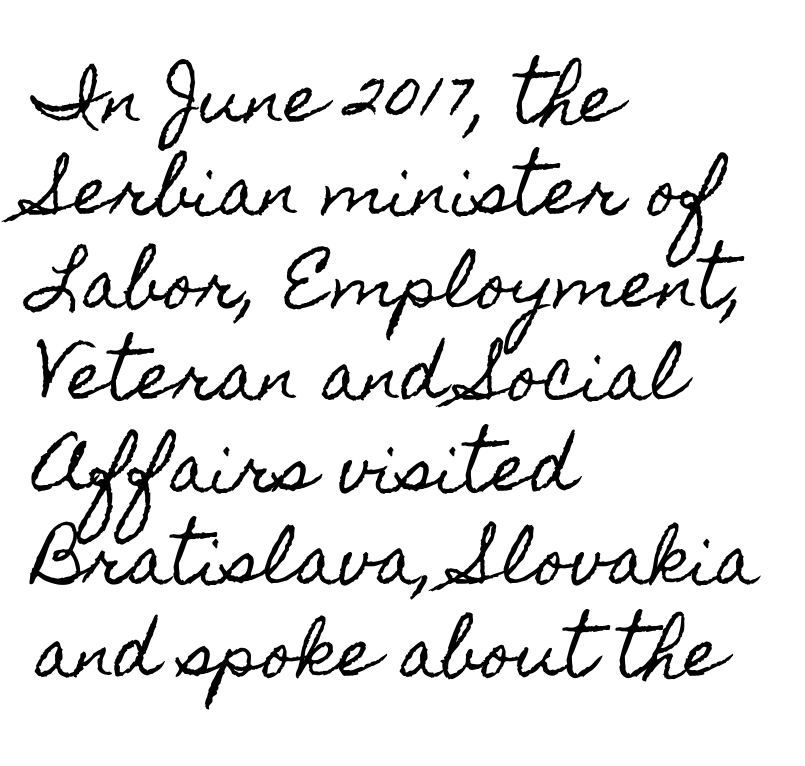
The image shows 65 px condensed type; set left-aligned, normal line spacing (1.42x), normal letter spacing, not underlined; a small x-height.
